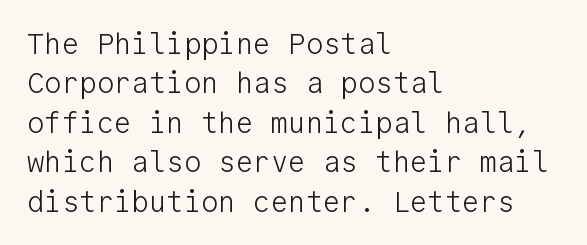
{"serif": "no", "italic": "no", "bold": "no", "weight": "light", "width": "normal", "stroke_contrast": "low", "x_height": "medium", "monospaced": "yes", "underline": "no", "align": "left", "line_spacing": "normal", "line_spacing_ratio": 1.36, "letter_spacing": "normal", "letter_spacing_em": 0.0, "glyph_px": 29}
